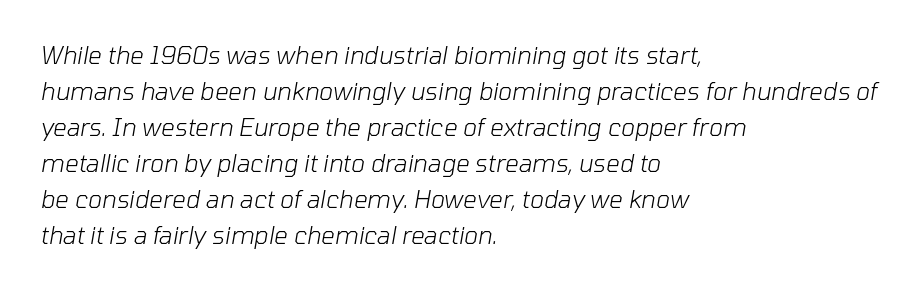
{"italic": "yes", "lean": "right", "slant_degrees": 10, "bold": "no", "underline": "no", "align": "left", "line_spacing": "normal", "line_spacing_ratio": 1.5, "letter_spacing": "normal", "letter_spacing_em": 0.0, "glyph_px": 24}
